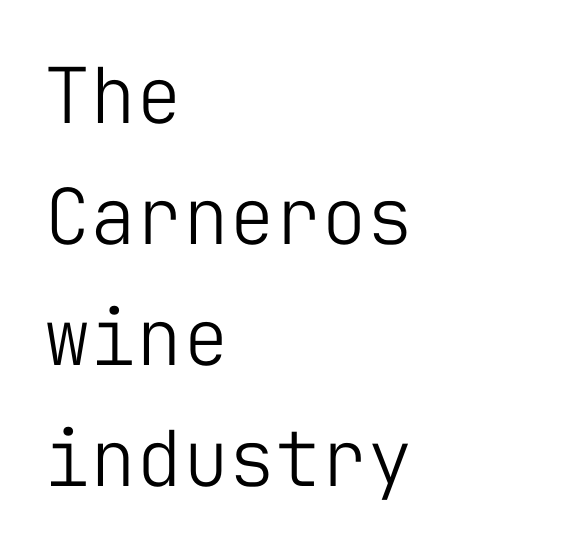
Q: Is the text bold? A: No.
Q: Is the text italic (slanted)? A: No, it is upright.
Q: Is the typeface a serif or a sans-serif typeface? A: Sans-serif.
Q: Is the text underlined? A: No.
Q: How is the paragraph aligned? A: Left-aligned.
Q: Is the spacing between letters normal or unusually wide? A: Normal.
Q: Is the spacing between lines tight, normal or loose? A: Normal.
Q: Width (condensed, normal, or wide)? A: Normal.
Q: Stroke contrast? A: Low.
Q: x-height? A: Medium.
Q: Monospaced? A: Yes.
